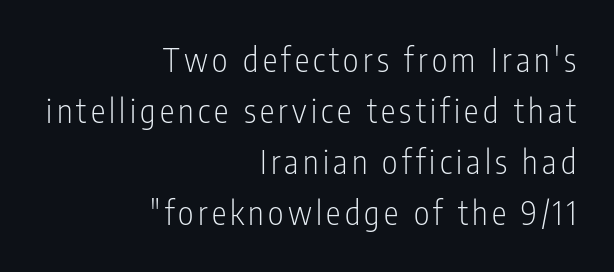
{"serif": "no", "italic": "no", "bold": "no", "weight": "light", "width": "condensed", "stroke_contrast": "low", "x_height": "medium", "monospaced": "no", "underline": "no", "align": "right", "line_spacing": "normal", "line_spacing_ratio": 1.55, "glyph_px": 33}
